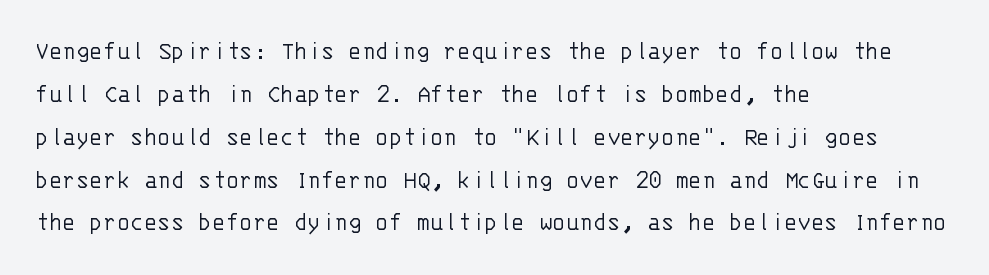
The image shows 28 px light sans-serif type, upright, monospaced; set left-aligned, normal line spacing (1.53x), normal letter spacing, not underlined; low stroke contrast and a large x-height.
